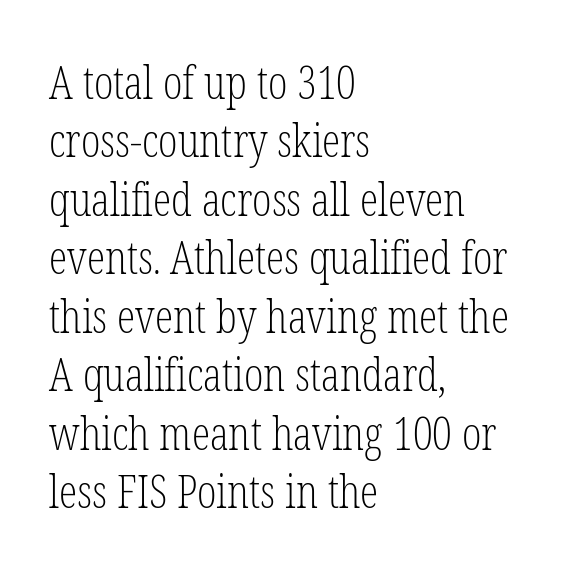
Q: Is the text bold? A: No.
Q: Is the text italic (slanted)? A: No, it is upright.
Q: Is the typeface a serif or a sans-serif typeface? A: Serif.
Q: Is the text underlined? A: No.
Q: How is the paragraph aligned? A: Left-aligned.
Q: Is the spacing between letters normal or unusually wide? A: Normal.
Q: Is the spacing between lines tight, normal or loose? A: Normal.
Q: Width (condensed, normal, or wide)? A: Condensed.
Q: Stroke contrast? A: Low.
Q: x-height? A: Medium.
Q: Monospaced? A: No.
